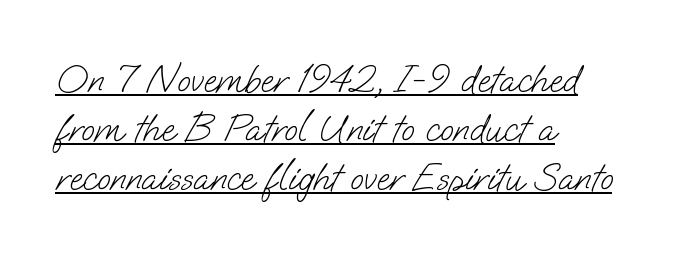
The string is rendered with underlining switched on. Typeset ragged right — the left edge is the straight one. Students, note that the glyphs here touch the page at normal intervals. This rendering employs a face without finishing strokes, i.e., a sans-serif. Is this a fixed-width face? No — the glyphs have proportional, varying widths.
